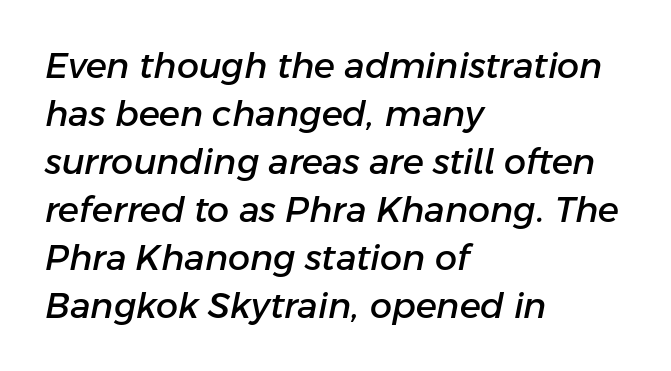
Q: Is the text italic (slanted)? A: Yes, it leans right by about 11 degrees.
Q: Is the text underlined? A: No.
Q: How is the paragraph aligned? A: Left-aligned.
Q: Is the spacing between letters normal or unusually wide? A: Normal.
Q: Is the spacing between lines tight, normal or loose? A: Normal.
Q: Width (condensed, normal, or wide)? A: Normal.
Q: Stroke contrast? A: Low.
Q: x-height? A: Medium.
Q: Monospaced? A: No.
